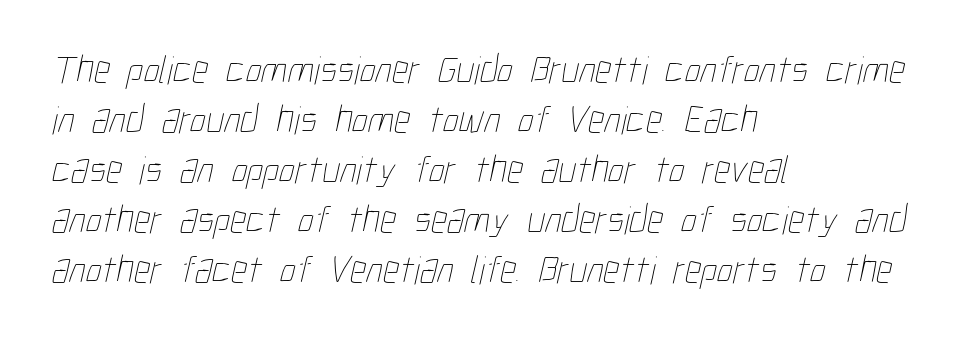
Typeset ragged right — the left edge is the straight one. Counters stay open thanks to moderate or lighter strokes. Letter spacing: default. Any mark beneath the type? The region is blank.
